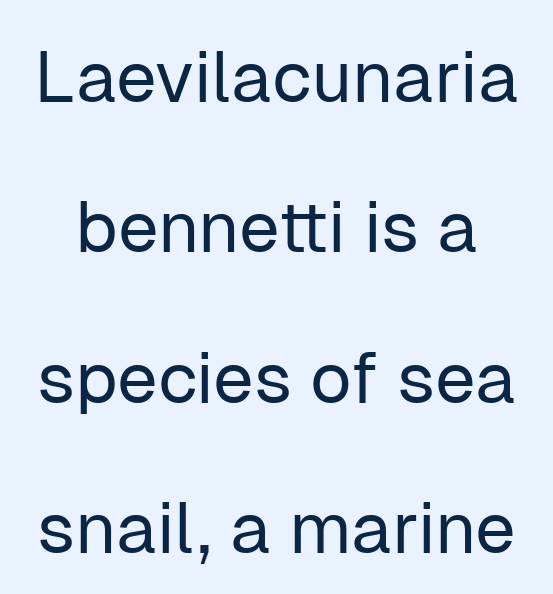
Q: Is the text bold? A: No.
Q: Is the text italic (slanted)? A: No, it is upright.
Q: Is the typeface a serif or a sans-serif typeface? A: Sans-serif.
Q: Is the text underlined? A: No.
Q: Is the spacing between letters normal or unusually wide? A: Normal.
Q: Is the spacing between lines tight, normal or loose? A: Loose.
Q: Width (condensed, normal, or wide)? A: Normal.
Q: Stroke contrast? A: Low.
Q: x-height? A: Medium.
Q: Monospaced? A: No.
